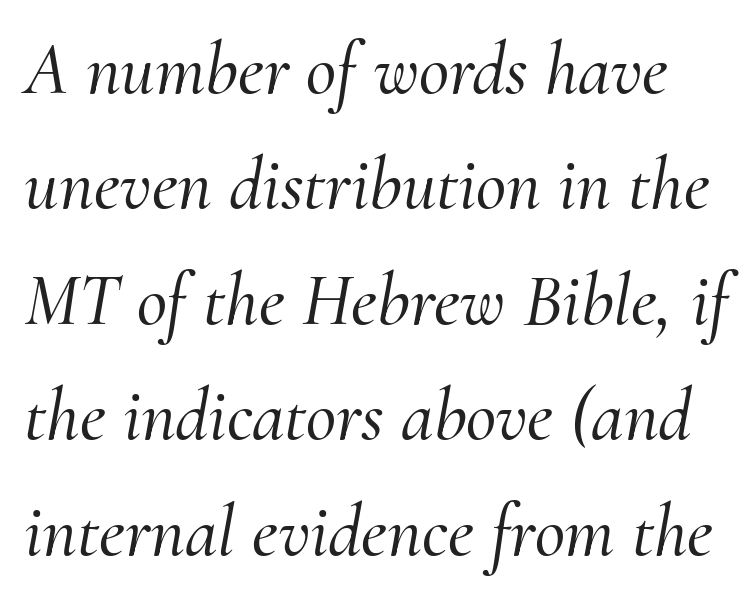
Q: Is the text italic (slanted)? A: Yes, it leans right by about 10 degrees.
Q: Is the typeface a serif or a sans-serif typeface? A: Serif.
Q: Is the text underlined? A: No.
Q: Is the spacing between letters normal or unusually wide? A: Normal.
Q: Is the spacing between lines tight, normal or loose? A: Normal.
Q: Width (condensed, normal, or wide)? A: Normal.
Q: Stroke contrast? A: Medium.
Q: x-height? A: Small.
Q: Monospaced? A: No.
